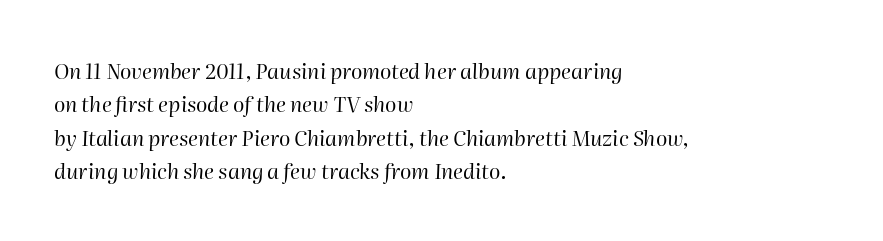
Q: Is the text bold? A: No.
Q: Is the text italic (slanted)? A: Yes, it leans right by about 2 degrees.
Q: Is the text underlined? A: No.
Q: How is the paragraph aligned? A: Left-aligned.
Q: Is the spacing between letters normal or unusually wide? A: Normal.
Q: Is the spacing between lines tight, normal or loose? A: Normal.
